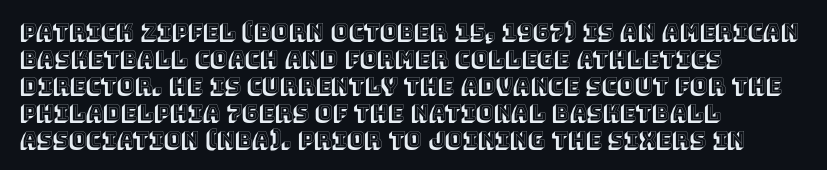
Q: Is the text italic (slanted)? A: No, it is upright.
Q: Is the text underlined? A: No.
Q: How is the paragraph aligned? A: Left-aligned.
Q: Is the spacing between letters normal or unusually wide? A: Normal.
Q: Is the spacing between lines tight, normal or loose? A: Normal.
